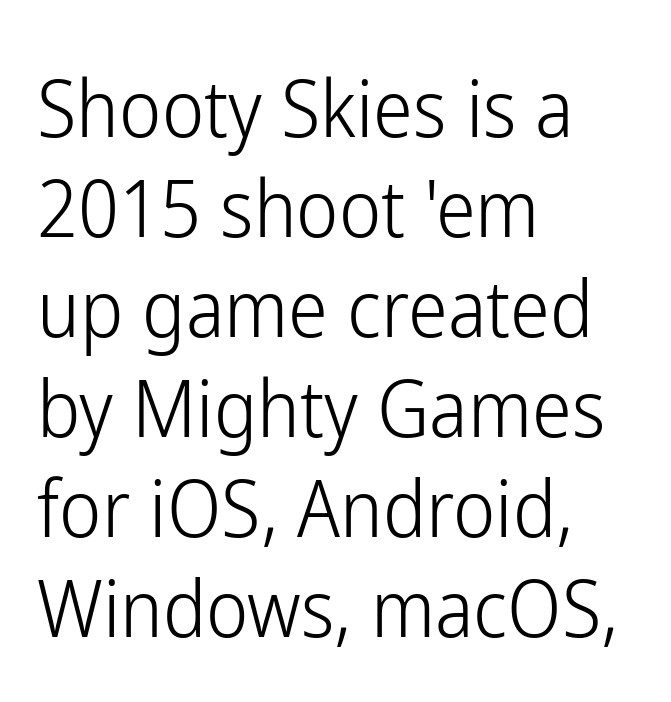
{"serif": "no", "italic": "no", "bold": "no", "weight": "light", "width": "condensed", "stroke_contrast": "low", "x_height": "medium", "monospaced": "no", "underline": "no", "align": "left", "line_spacing": "normal", "line_spacing_ratio": 1.25, "letter_spacing": "normal", "letter_spacing_em": 0.0, "glyph_px": 80}
